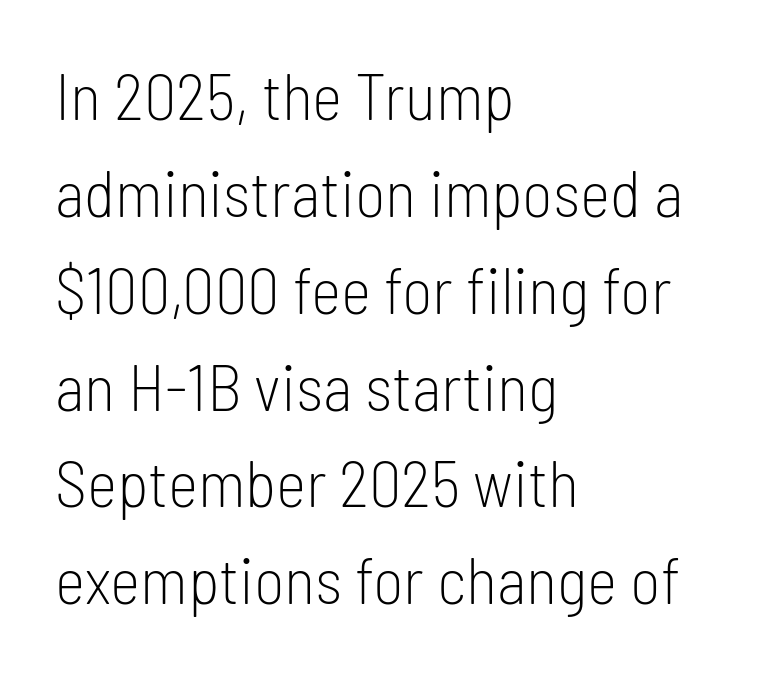
{"serif": "no", "italic": "no", "bold": "no", "weight": "light", "width": "condensed", "stroke_contrast": "low", "x_height": "medium", "monospaced": "no", "underline": "no", "align": "left", "line_spacing": "normal", "line_spacing_ratio": 1.49, "letter_spacing": "normal", "letter_spacing_em": 0.0, "glyph_px": 65}
